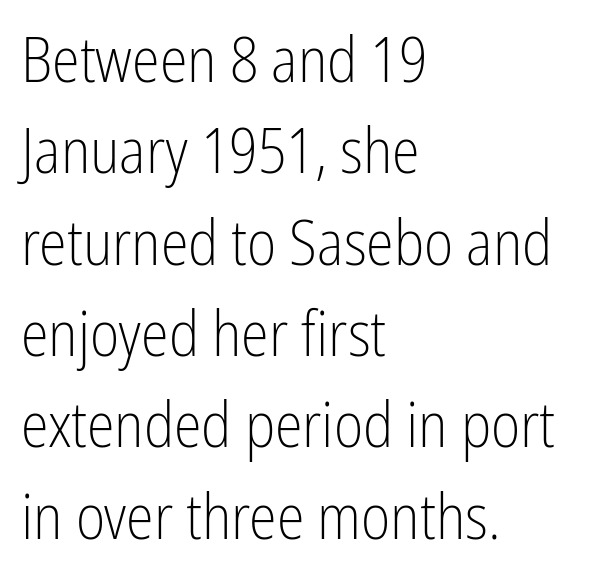
The image shows 63 px light, condensed sans-serif type, upright; set left-aligned, normal line spacing (1.45x), normal letter spacing, not underlined; low stroke contrast and a medium x-height.
